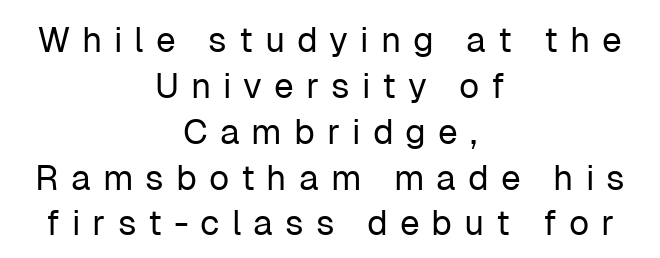
{"serif": "no", "italic": "no", "bold": "no", "weight": "regular", "width": "normal", "stroke_contrast": "low", "x_height": "medium", "monospaced": "no", "underline": "no", "align": "center", "line_spacing": "normal", "line_spacing_ratio": 1.31, "letter_spacing": "wide", "letter_spacing_em": 0.34, "glyph_px": 35}
